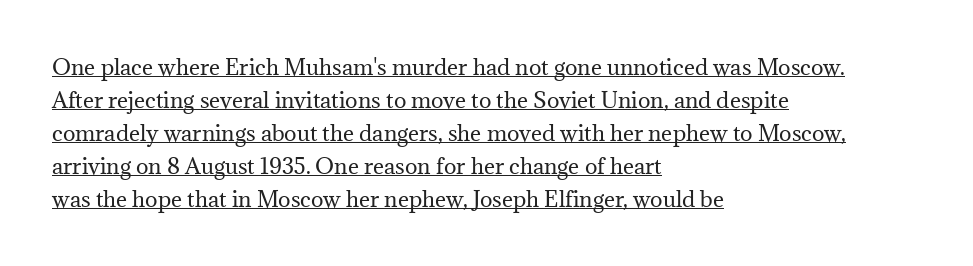
The image shows 21 px text type, upright; set left-aligned, normal line spacing (1.57x), normal letter spacing, underlined.
